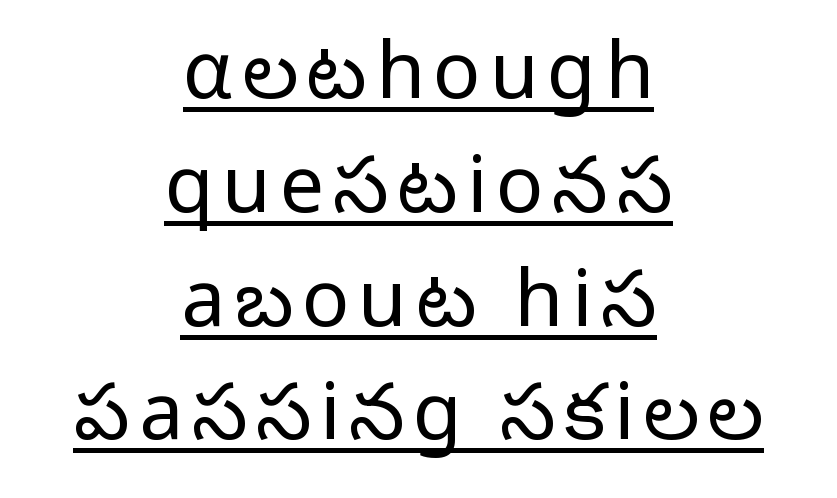
{"serif": "no", "italic": "no", "bold": "no", "weight": "light", "width": "normal", "stroke_contrast": "low", "x_height": "medium", "monospaced": "no", "underline": "yes", "align": "center", "line_spacing": "normal", "line_spacing_ratio": 1.44, "glyph_px": 79}
